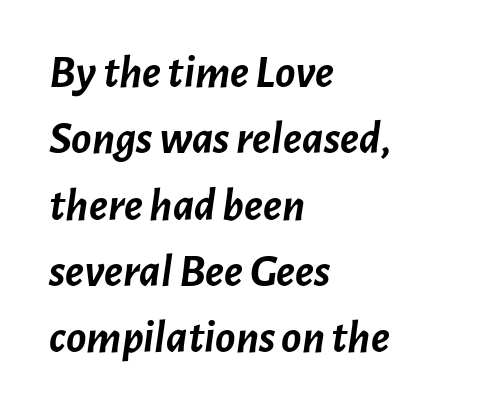
{"italic": "yes", "lean": "right", "slant_degrees": 7, "bold": "yes", "weight": "semibold", "width": "normal", "stroke_contrast": "low", "x_height": "medium", "monospaced": "no", "underline": "no", "align": "left", "line_spacing": "normal", "line_spacing_ratio": 1.41, "letter_spacing": "normal", "letter_spacing_em": 0.0, "glyph_px": 47}
